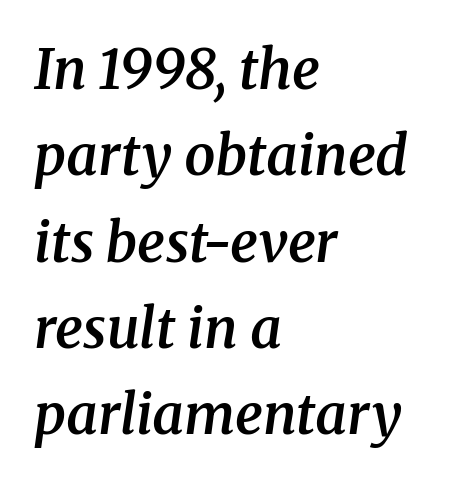
{"serif": "yes", "italic": "yes", "lean": "right", "slant_degrees": 8, "bold": "semi", "weight": "semibold", "width": "normal", "stroke_contrast": "medium", "x_height": "medium", "monospaced": "no", "underline": "no", "align": "left", "line_spacing": "normal", "line_spacing_ratio": 1.57, "letter_spacing": "normal", "letter_spacing_em": 0.0, "glyph_px": 55}
